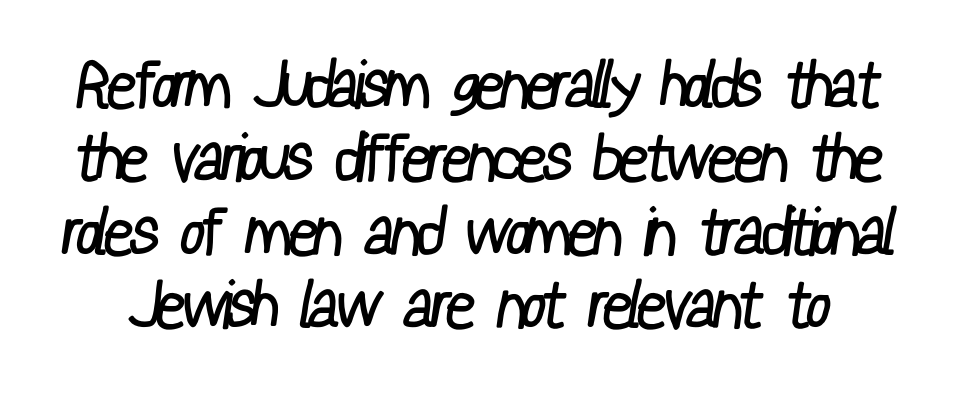
{"serif": "no", "bold": "no", "weight": "regular", "width": "condensed", "stroke_contrast": "low", "x_height": "medium", "monospaced": "no", "underline": "no", "line_spacing": "tight", "line_spacing_ratio": 1.13, "letter_spacing": "normal", "letter_spacing_em": 0.0, "glyph_px": 65}
